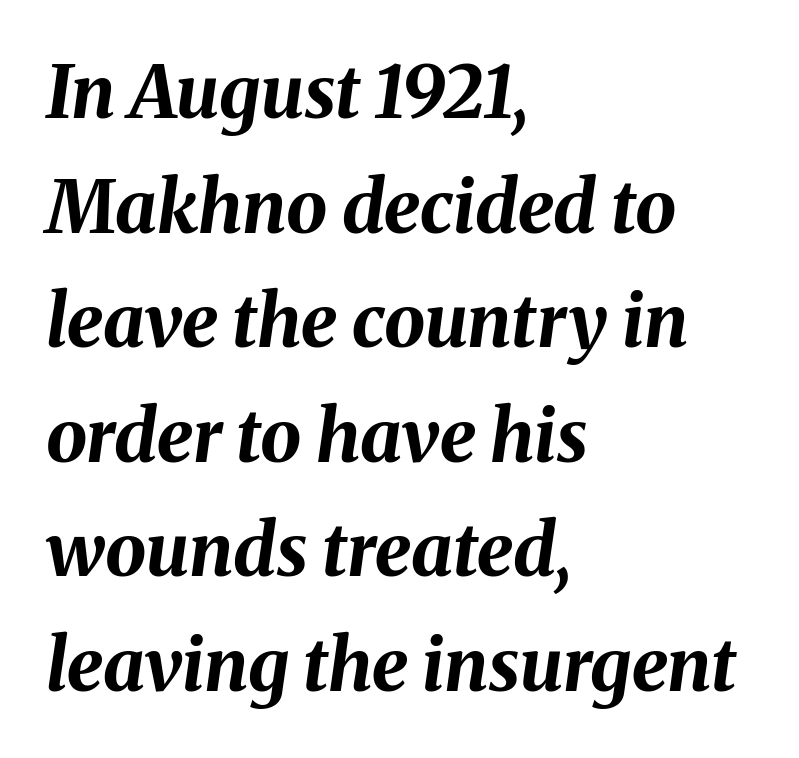
The ragged edge is on the right, which tells us the setting is flush left. Successive baselines arrive at the customary interval. The type is set solid horizontally, with unmodified tracking. Think of a printed novel: that variable character pitch is what you see here.
